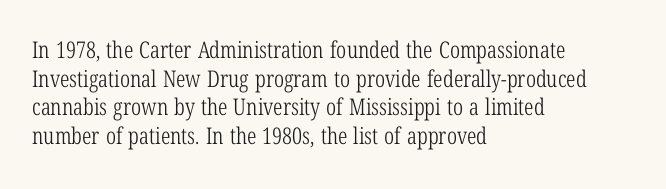
The image shows 23 px text type, upright; set left-aligned, normal line spacing (1.25x), normal letter spacing, not underlined.
